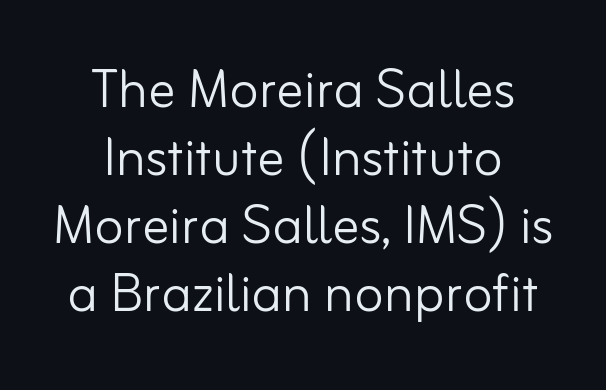
Quick note: not italic, upright. Leading: reduced. Unbolded letterforms with no extra heft. Nobody drew a line under any word here.
